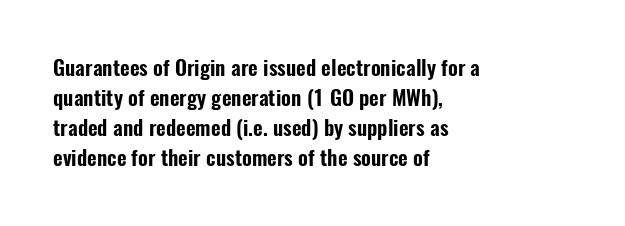
{"italic": "no", "underline": "no", "align": "left", "line_spacing": "normal", "line_spacing_ratio": 1.43, "letter_spacing": "normal", "letter_spacing_em": 0.0, "glyph_px": 21}
